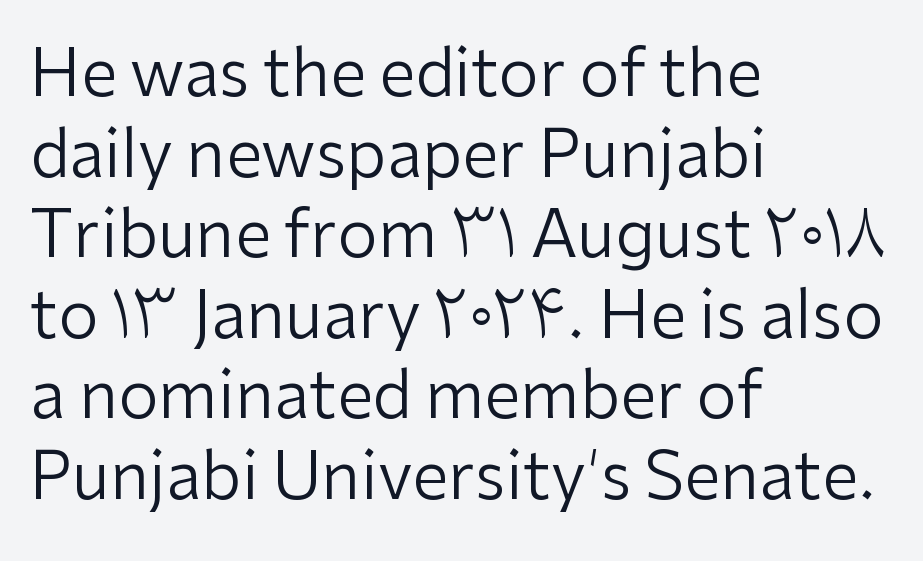
{"serif": "no", "italic": "no", "bold": "no", "weight": "regular", "width": "normal", "stroke_contrast": "low", "x_height": "medium", "monospaced": "no", "underline": "no", "align": "left", "line_spacing_ratio": 1.24, "letter_spacing": "normal", "letter_spacing_em": 0.0, "glyph_px": 65}
